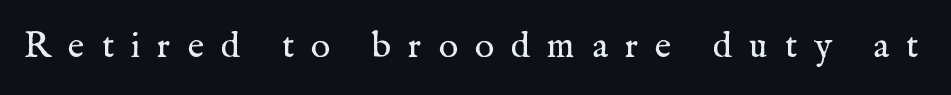
{"serif": "yes", "italic": "no", "bold": "no", "weight": "regular", "width": "normal", "stroke_contrast": "medium", "x_height": "medium", "monospaced": "no", "underline": "no", "letter_spacing": "wide", "letter_spacing_em": 0.47, "glyph_px": 36}
